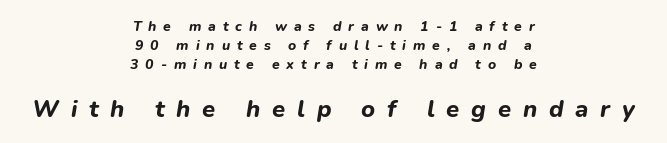
The image shows 24 px bold type, italic (leaning right); set centered, normal line spacing (1.36x), unusually wide letter spacing (+0.49 em), not underlined; the second (bottom) block is 1.71x larger.
